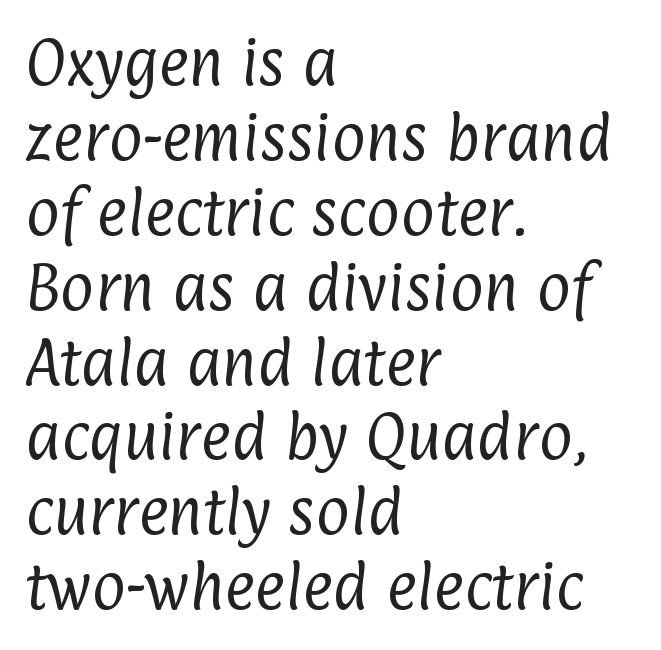
A light-to-regular cut is what we see here. The passage shown is not underscored anywhere. All the whitespace from short lines collects on the right. Regarding serifs, this sample does without them.
